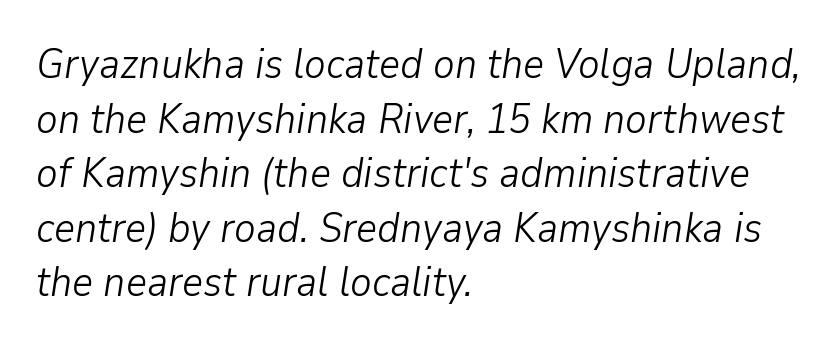
{"italic": "yes", "lean": "right", "slant_degrees": 9, "bold": "no", "weight": "light", "width": "normal", "stroke_contrast": "low", "x_height": "medium", "monospaced": "no", "underline": "no", "align": "left", "line_spacing": "normal", "line_spacing_ratio": 1.33, "letter_spacing": "normal", "letter_spacing_em": 0.0, "glyph_px": 41}
